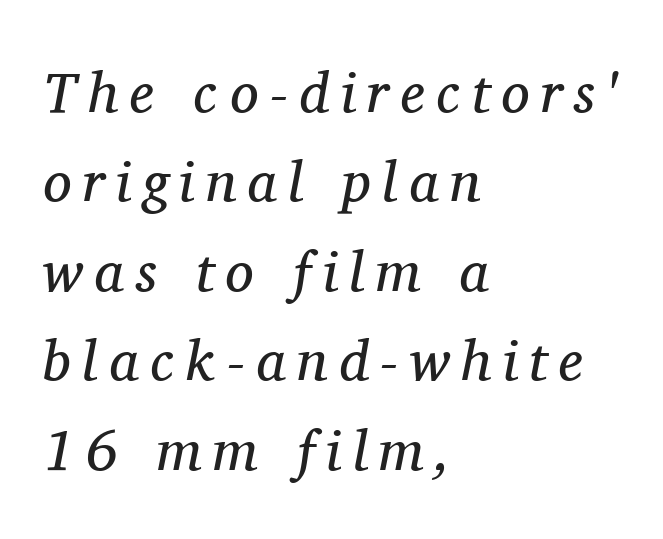
The image shows 57 px regular-weight serif type, italic (leaning right); set left-aligned, normal line spacing (1.57x), unusually wide letter spacing (+0.2 em), not underlined; medium stroke contrast and a medium x-height.
